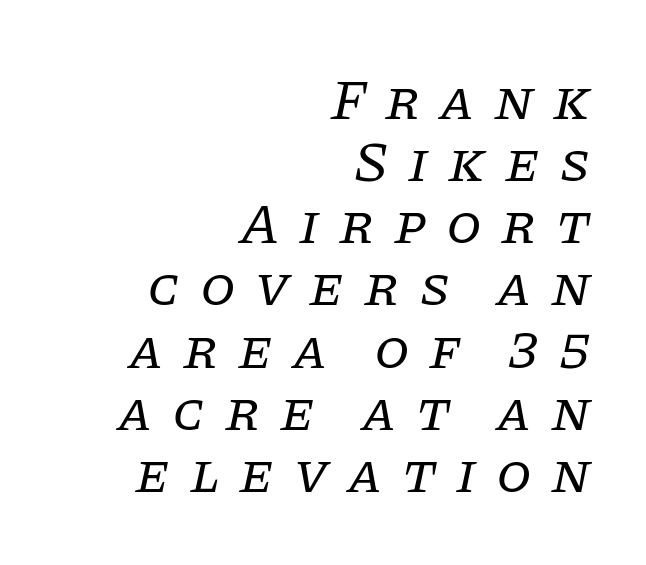
The image shows 57 px regular-weight serif type, italic (leaning right); set right-aligned, tight line spacing (1.09x), unusually wide letter spacing (+0.34 em), not underlined; low stroke contrast and a large x-height.
